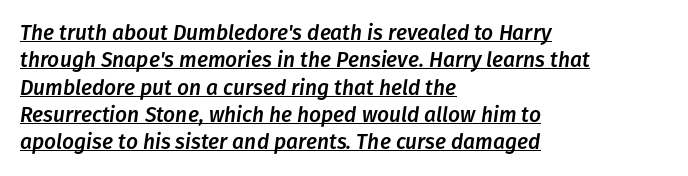
{"italic": "yes", "lean": "right", "slant_degrees": 8, "underline": "yes", "align": "left", "line_spacing": "normal", "line_spacing_ratio": 1.3, "letter_spacing": "normal", "letter_spacing_em": 0.0, "glyph_px": 21}
